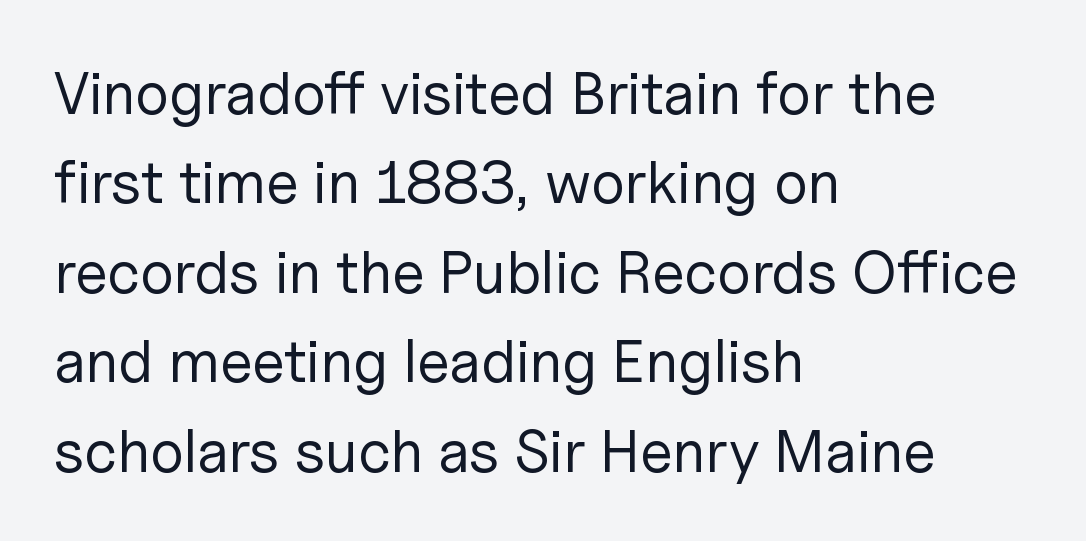
The image shows 60 px regular-weight sans-serif type, upright; set left-aligned, normal line spacing (1.49x), normal letter spacing, not underlined; low stroke contrast and a medium x-height.
